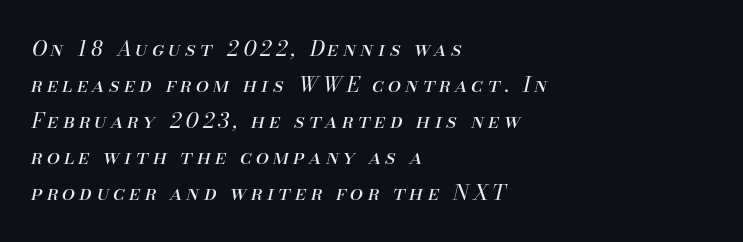
Q: Is the text bold? A: No.
Q: Is the text italic (slanted)? A: Yes, it leans right by about 13 degrees.
Q: Is the text underlined? A: No.
Q: How is the paragraph aligned? A: Left-aligned.
Q: Is the spacing between letters normal or unusually wide? A: Unusually wide.
